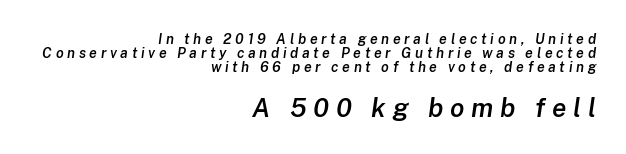
The image shows 26 px text type, italic (leaning right); set right-aligned, tight line spacing (0.99x), unusually wide letter spacing (+0.26 em), not underlined; the second (bottom) block is 1.86x larger.
